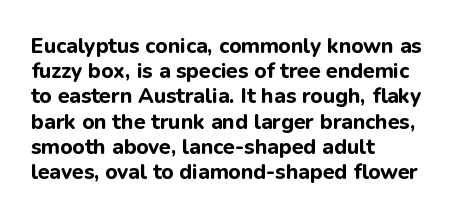
Q: Is the text bold? A: Yes.
Q: Is the text italic (slanted)? A: No, it is upright.
Q: Is the text underlined? A: No.
Q: How is the paragraph aligned? A: Left-aligned.
Q: Is the spacing between letters normal or unusually wide? A: Normal.
